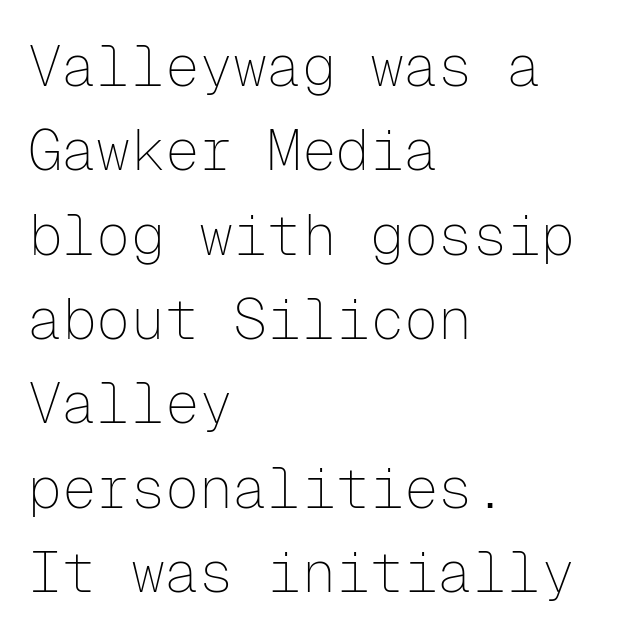
Q: Is the text bold? A: No.
Q: Is the text italic (slanted)? A: No, it is upright.
Q: Is the typeface a serif or a sans-serif typeface? A: Sans-serif.
Q: Is the text underlined? A: No.
Q: How is the paragraph aligned? A: Left-aligned.
Q: Is the spacing between letters normal or unusually wide? A: Normal.
Q: Is the spacing between lines tight, normal or loose? A: Normal.
Q: Width (condensed, normal, or wide)? A: Normal.
Q: Stroke contrast? A: Low.
Q: x-height? A: Medium.
Q: Monospaced? A: Yes.
